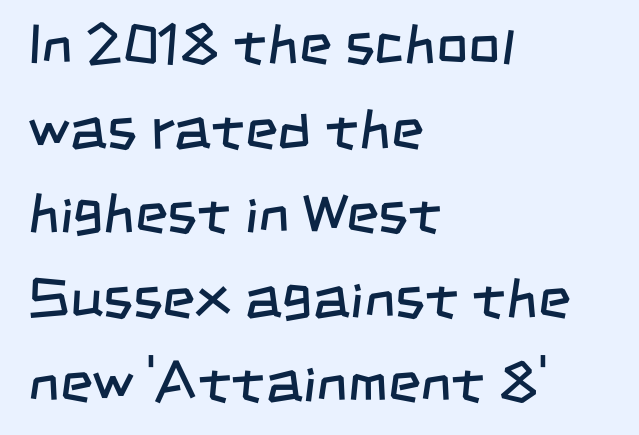
The image shows 56 px regular-weight, condensed sans-serif type; set left-aligned, normal line spacing (1.51x), normal letter spacing, not underlined; low stroke contrast and a large x-height.
